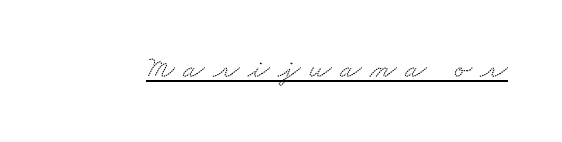
The letters advance in unequal steps, a hallmark of proportional type. The horizontal fit of the characters is loose and conspicuously gappy. Does the type have serifs? Yes, each stem ends in a small foot. This is underlined copy, the kind a proofreader might mark for attention.
